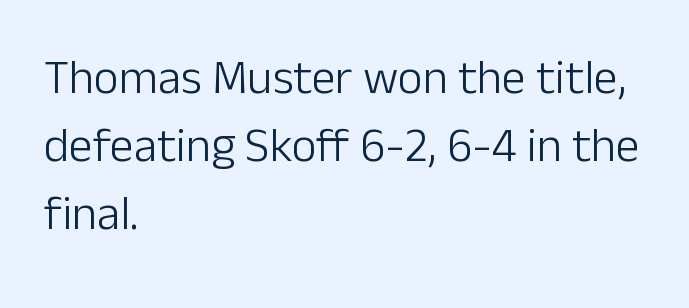
The passage is arranged the way most books set body copy — flush left. Decoration check: the copy has no underline. The axis of the letterforms is exactly vertical. The characters are drawn with everyday or finer stroke widths. The designer went with a sans here, leaving each stem footless.
